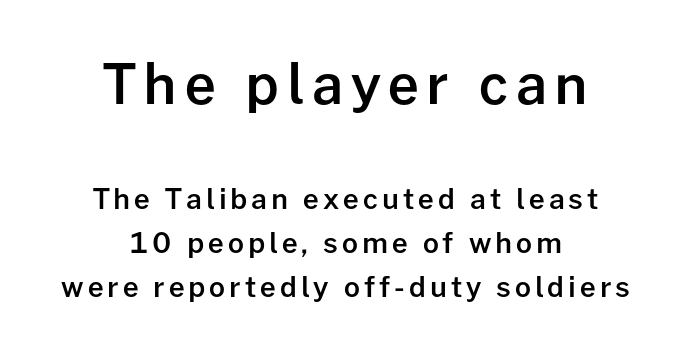
The passage is arranged like a title page — every line centered. Style check: upright. Varying glyph widths throughout — classic text-font behaviour. What's the leading like? Ordinary, nothing unusual. The font family rendered here belongs to the sans-serif group.
